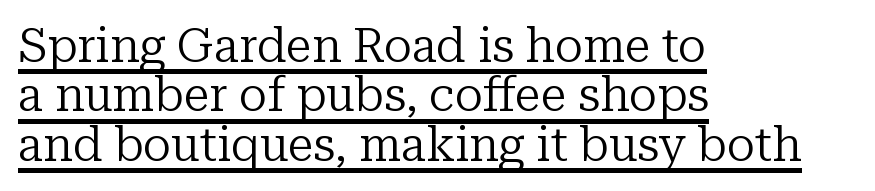
The image shows 47 px regular-weight serif type, upright; set left-aligned, tight line spacing (1.05x), normal letter spacing, underlined; low stroke contrast and a medium x-height.
